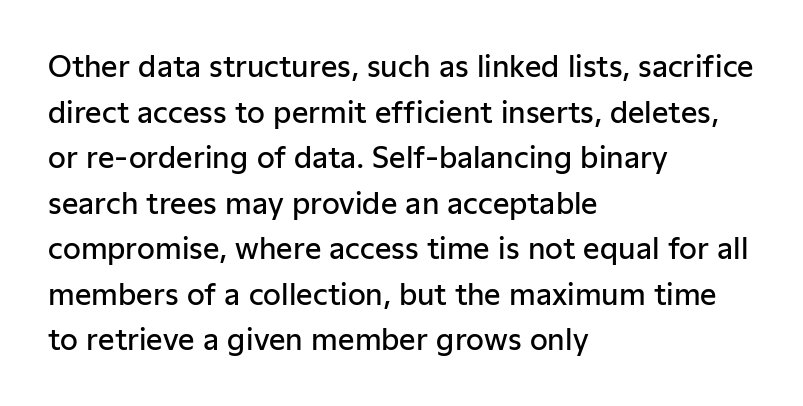
{"serif": "no", "italic": "no", "bold": "semi", "weight": "semibold", "width": "normal", "stroke_contrast": "low", "x_height": "medium", "monospaced": "no", "underline": "no", "align": "left", "line_spacing": "normal", "line_spacing_ratio": 1.57, "letter_spacing": "normal", "letter_spacing_em": 0.0, "glyph_px": 29}
